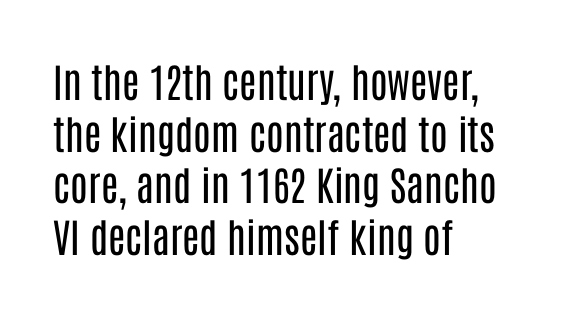
The image shows 40 px regular-weight, condensed sans-serif type, upright; set left-aligned, normal line spacing (1.29x), normal letter spacing, not underlined; low stroke contrast and a large x-height.
